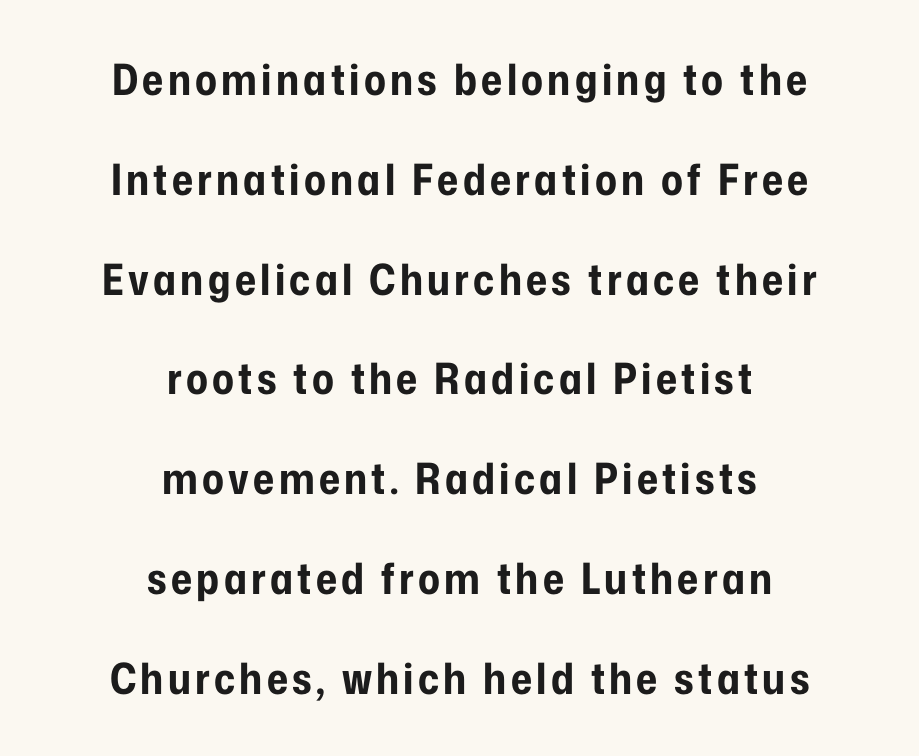
The image shows 43 px bold, condensed sans-serif type, upright; set centered, loose line spacing (2.32x), not underlined; low stroke contrast and a medium x-height.
